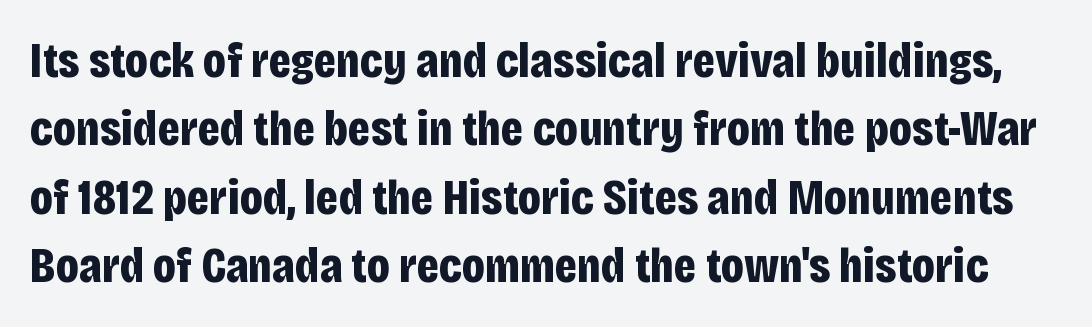
The face used here is proportionally spaced, like ordinary book or web type. Line spacing here is normal. The passage shown is not underscored anywhere. Posture: vertical. Nothing unusual about the tracking: characters are spaced as the font intends. The font is running at its bold setting.
